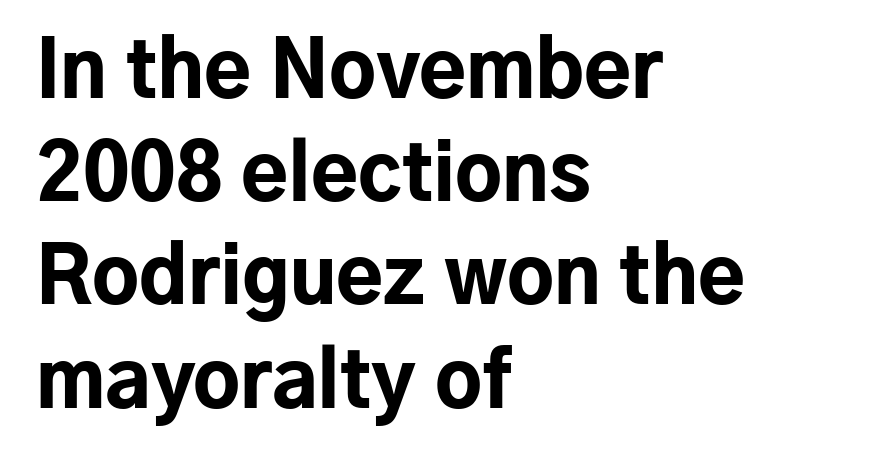
Q: Is the text bold? A: Yes.
Q: Is the text italic (slanted)? A: No, it is upright.
Q: Is the typeface a serif or a sans-serif typeface? A: Sans-serif.
Q: Is the text underlined? A: No.
Q: How is the paragraph aligned? A: Left-aligned.
Q: Is the spacing between letters normal or unusually wide? A: Normal.
Q: Is the spacing between lines tight, normal or loose? A: Normal.
Q: Width (condensed, normal, or wide)? A: Normal.
Q: Stroke contrast? A: Low.
Q: x-height? A: Medium.
Q: Monospaced? A: No.
